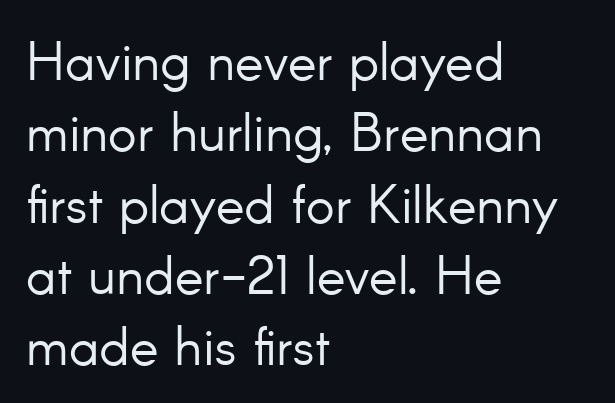
The image shows 54 px light sans-serif type, upright; set left-aligned, normal line spacing (1.32x), normal letter spacing, not underlined; low stroke contrast and a small x-height.
